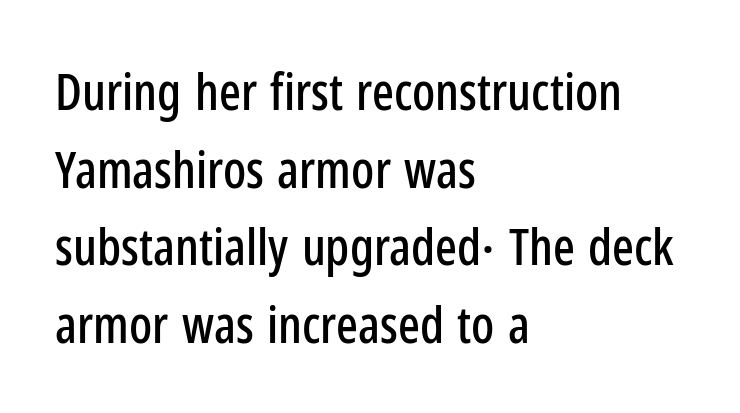
Line starts are locked; line ends wander. Glance below the letters and you will spot only blank space. This is the regular roman posture of the typeface. I'd call this a sans setting — the letters go barefoot. The block of text has a typical density, with ordinary space between rows.
